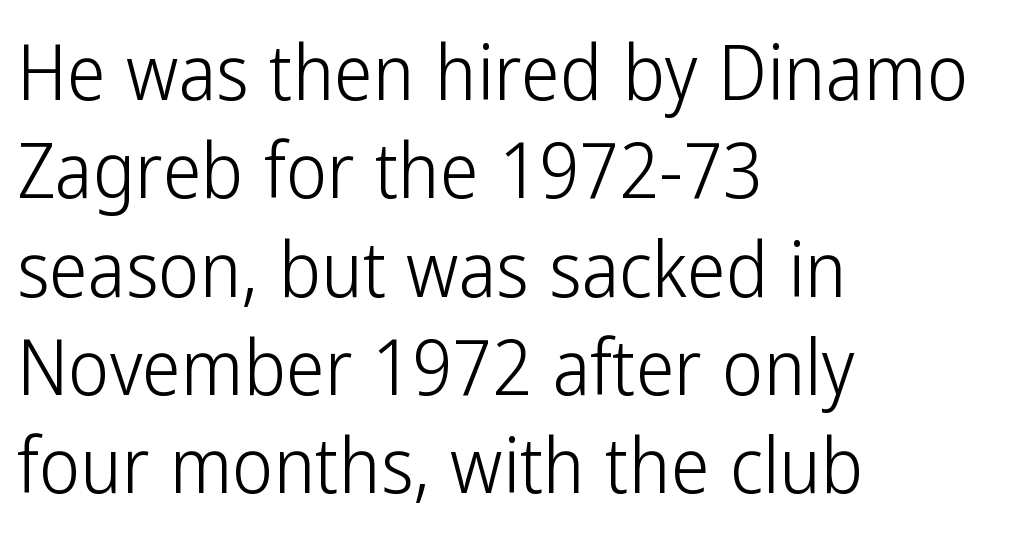
Q: Is the text bold? A: No.
Q: Is the text italic (slanted)? A: No, it is upright.
Q: Is the typeface a serif or a sans-serif typeface? A: Sans-serif.
Q: Is the text underlined? A: No.
Q: How is the paragraph aligned? A: Left-aligned.
Q: Is the spacing between letters normal or unusually wide? A: Normal.
Q: Is the spacing between lines tight, normal or loose? A: Normal.
Q: Width (condensed, normal, or wide)? A: Condensed.
Q: Stroke contrast? A: Low.
Q: x-height? A: Medium.
Q: Monospaced? A: No.
